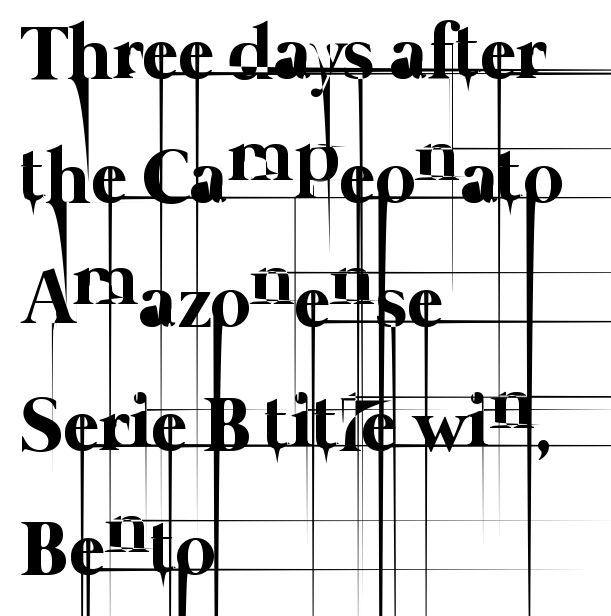
{"bold": "no", "weight": "thin", "width": "normal", "stroke_contrast": "low", "x_height": "medium", "monospaced": "no", "underline": "no", "align": "left", "line_spacing": "normal", "line_spacing_ratio": 1.59, "letter_spacing": "normal", "letter_spacing_em": 0.0, "glyph_px": 78}
